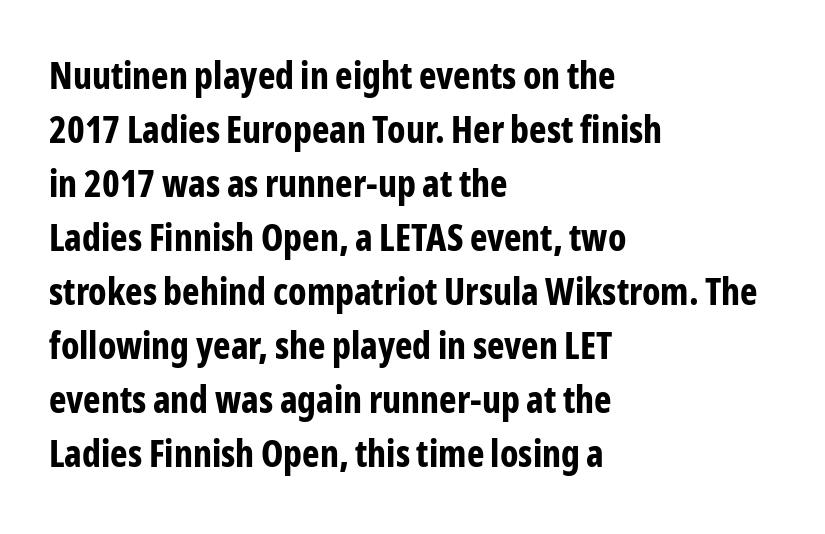
{"serif": "no", "italic": "no", "bold": "yes", "weight": "bold", "width": "condensed", "stroke_contrast": "low", "x_height": "medium", "monospaced": "no", "underline": "no", "align": "left", "line_spacing": "normal", "line_spacing_ratio": 1.46, "letter_spacing": "normal", "letter_spacing_em": 0.0, "glyph_px": 37}
